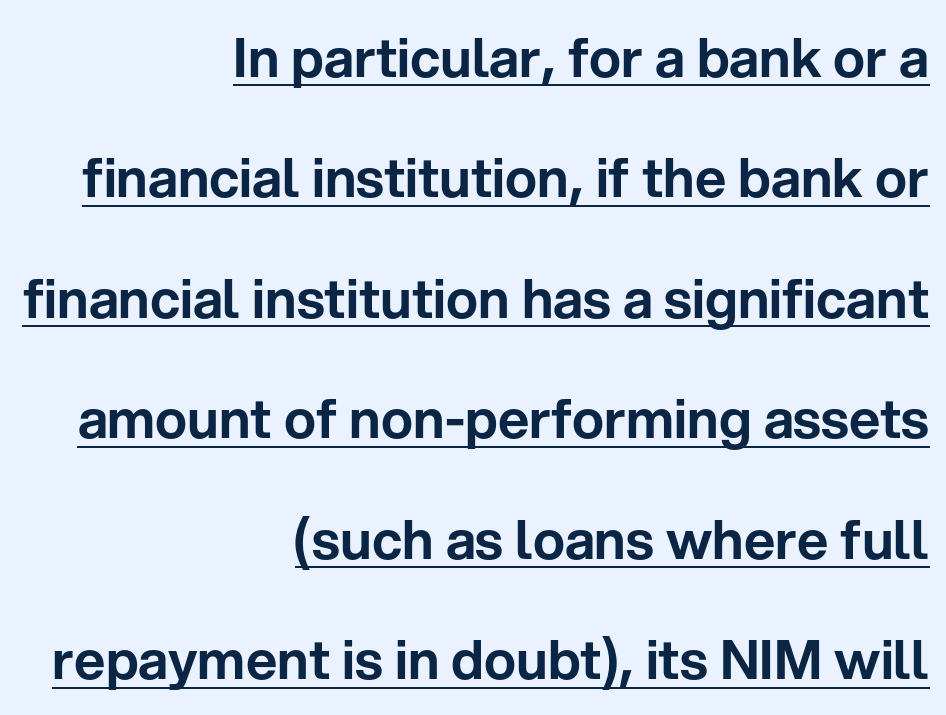
This sample trades compactness for vertical openness between lines. One-word summary of the alignment: right. Spacing verdict: proportional, widths tailored to each character. This rendering leaves character spacing at its baseline value.
